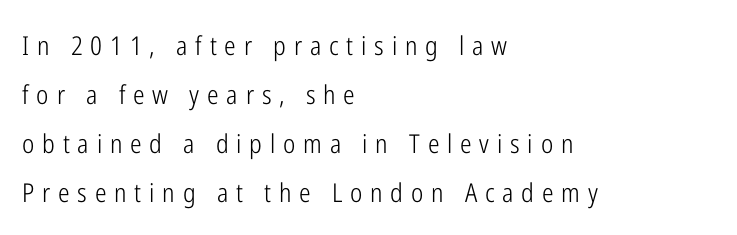
This sample uses expanded letter spacing, leaving extra air between glyphs. Descenders hang freely into open space. Designer's note — italics off, roman on. Left-aligned paragraph, ragged on the right.
